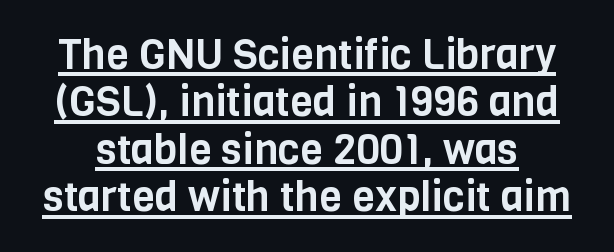
The image shows 42 px condensed sans-serif type, upright; set tight line spacing (1.13x), normal letter spacing, underlined; low stroke contrast and a large x-height.
